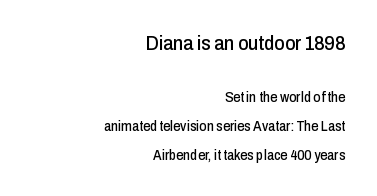
Q: Is the text italic (slanted)? A: No, it is upright.
Q: Is the text underlined? A: No.
Q: How is the paragraph aligned? A: Right-aligned.
Q: Is the spacing between letters normal or unusually wide? A: Normal.
Q: Is the spacing between lines tight, normal or loose? A: Loose.
Q: Which block of text is set in a larger size, the first (top) or the second (bottom)? A: The first (top) one.
